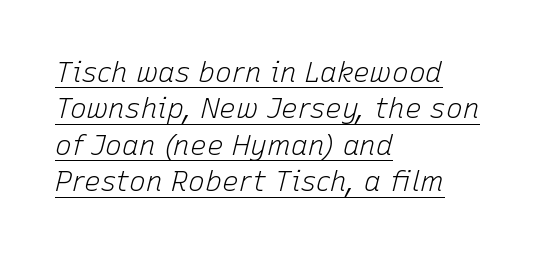
This rendering uses left alignment, leaving the right contour irregular. The passage shown is underscored from start to finish. These lines keep a tight, regular rhythm from letter to letter. Style check: oblique. The weight would be labelled regular, book, light, or lighter still.
